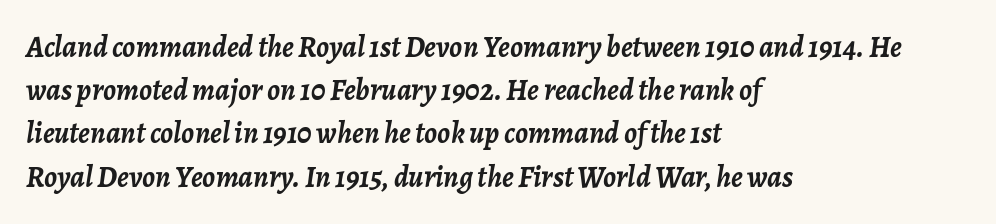
{"italic": "yes", "lean": "right", "slant_degrees": 7, "bold": "yes", "weight": "semibold", "width": "normal", "stroke_contrast": "low", "x_height": "medium", "monospaced": "no", "underline": "no", "align": "left", "line_spacing": "normal", "line_spacing_ratio": 1.44, "letter_spacing": "normal", "letter_spacing_em": 0.0, "glyph_px": 30}
